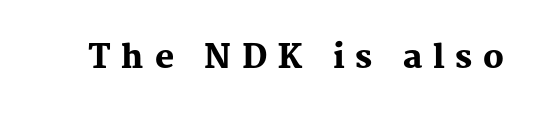
Q: Is the text bold? A: Yes.
Q: Is the text italic (slanted)? A: No, it is upright.
Q: Is the typeface a serif or a sans-serif typeface? A: Serif.
Q: Is the text underlined? A: No.
Q: Is the spacing between letters normal or unusually wide? A: Unusually wide.
Q: Width (condensed, normal, or wide)? A: Normal.
Q: Stroke contrast? A: Medium.
Q: x-height? A: Medium.
Q: Monospaced? A: No.
